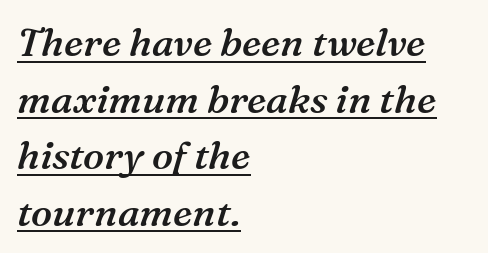
Quick note: underline on. In terms of leading, this rendering sits right in the middle. Characters are canted at an angle relative to the baseline's perpendicular. The rendering keeps characters at their native spacing.
